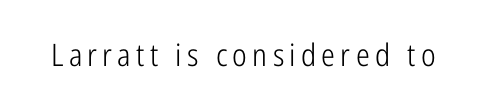
{"serif": "no", "italic": "no", "bold": "no", "weight": "light", "width": "condensed", "stroke_contrast": "low", "x_height": "medium", "monospaced": "no", "underline": "no", "glyph_px": 31}
